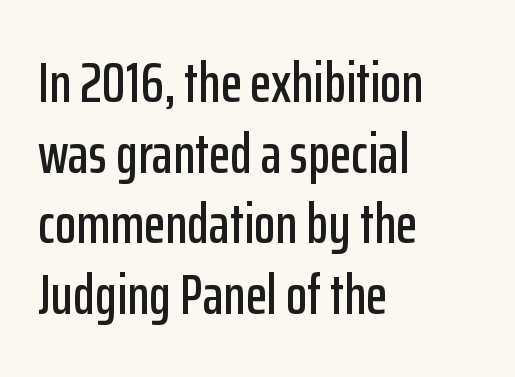
The image shows 56 px condensed sans-serif type, upright; set left-aligned, normal line spacing (1.26x), normal letter spacing, not underlined; low stroke contrast and a medium x-height.
